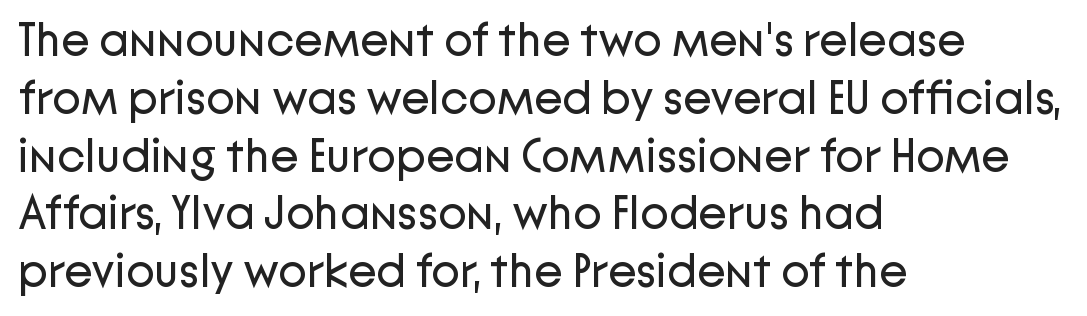
Quick note: underline off. No extra tracking has been applied to these lines. A typesetter would call this proportional, since set widths differ per character. Heaviness? Minimal to ordinary, like unemphasized prose. Notice how the stems are strictly vertical — no italics here.
